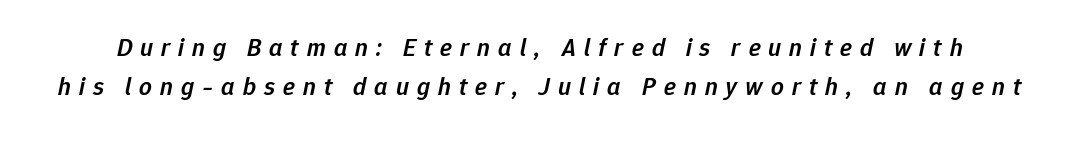
Q: Is the text bold? A: Semi-bold.
Q: Is the text italic (slanted)? A: Yes, it leans right by about 12 degrees.
Q: Is the text underlined? A: No.
Q: Is the spacing between letters normal or unusually wide? A: Unusually wide.
Q: Is the spacing between lines tight, normal or loose? A: Normal.
